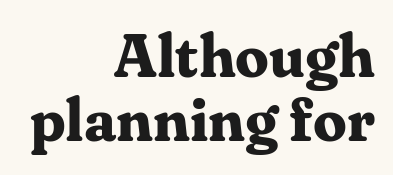
Q: Is the text bold? A: Yes.
Q: Is the text italic (slanted)? A: No, it is upright.
Q: Is the typeface a serif or a sans-serif typeface? A: Serif.
Q: Is the text underlined? A: No.
Q: How is the paragraph aligned? A: Right-aligned.
Q: Is the spacing between letters normal or unusually wide? A: Normal.
Q: Is the spacing between lines tight, normal or loose? A: Tight.
Q: Width (condensed, normal, or wide)? A: Normal.
Q: Stroke contrast? A: Medium.
Q: x-height? A: Medium.
Q: Monospaced? A: No.
